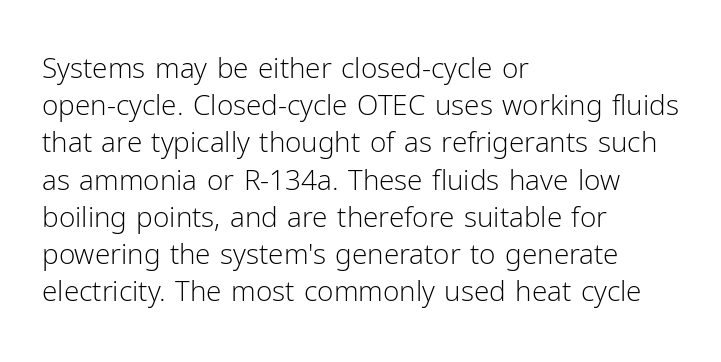
{"serif": "no", "italic": "no", "bold": "no", "weight": "light", "width": "normal", "stroke_contrast": "low", "x_height": "medium", "monospaced": "no", "underline": "no", "align": "left", "line_spacing": "normal", "line_spacing_ratio": 1.33, "letter_spacing": "normal", "letter_spacing_em": 0.0, "glyph_px": 28}
